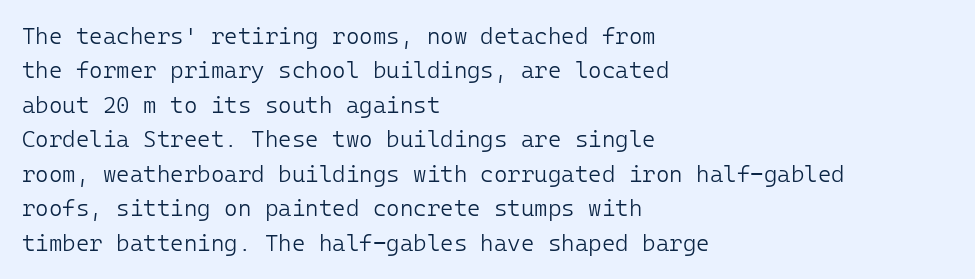
{"italic": "no", "bold": "no", "underline": "no", "align": "left", "line_spacing": "normal", "line_spacing_ratio": 1.5, "letter_spacing": "normal", "letter_spacing_em": 0.0, "glyph_px": 23}
